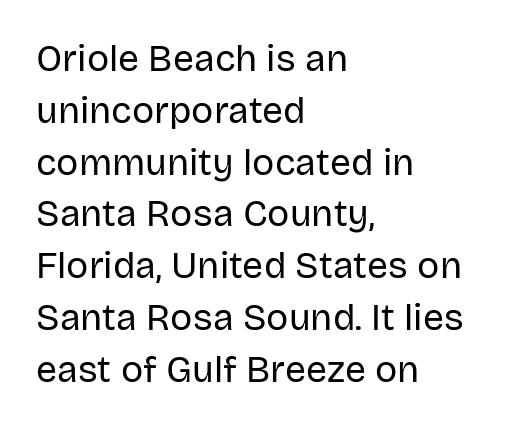
Q: Is the text bold? A: No.
Q: Is the text italic (slanted)? A: No, it is upright.
Q: Is the typeface a serif or a sans-serif typeface? A: Sans-serif.
Q: Is the text underlined? A: No.
Q: How is the paragraph aligned? A: Left-aligned.
Q: Is the spacing between letters normal or unusually wide? A: Normal.
Q: Is the spacing between lines tight, normal or loose? A: Normal.
Q: Width (condensed, normal, or wide)? A: Normal.
Q: Stroke contrast? A: Low.
Q: x-height? A: Large.
Q: Monospaced? A: No.
